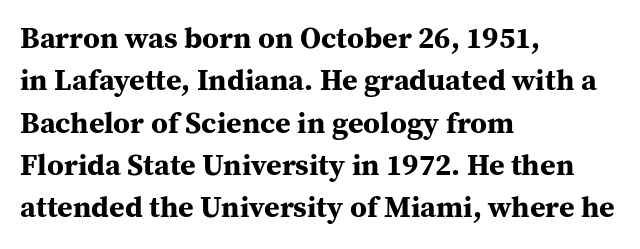
Q: Is the text bold? A: Yes.
Q: Is the text italic (slanted)? A: No, it is upright.
Q: Is the typeface a serif or a sans-serif typeface? A: Serif.
Q: Is the text underlined? A: No.
Q: How is the paragraph aligned? A: Left-aligned.
Q: Is the spacing between letters normal or unusually wide? A: Normal.
Q: Is the spacing between lines tight, normal or loose? A: Normal.
Q: Width (condensed, normal, or wide)? A: Normal.
Q: Stroke contrast? A: Medium.
Q: x-height? A: Medium.
Q: Monospaced? A: No.
